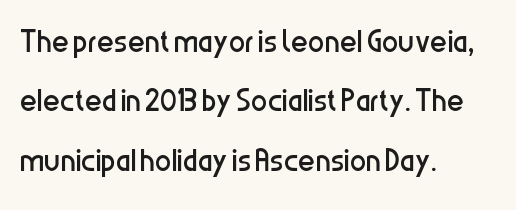
{"serif": "no", "italic": "no", "bold": "no", "weight": "regular", "width": "condensed", "stroke_contrast": "low", "x_height": "medium", "monospaced": "no", "underline": "no", "align": "left", "line_spacing": "normal", "line_spacing_ratio": 1.45, "letter_spacing": "normal", "letter_spacing_em": 0.0, "glyph_px": 41}
